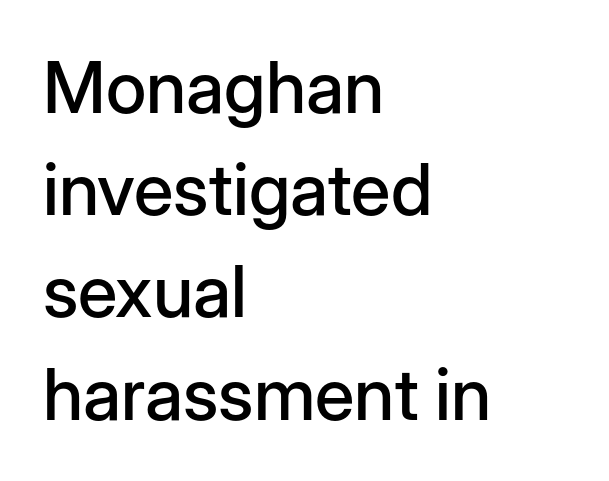
The image shows 72 px sans-serif type, upright; set left-aligned, normal line spacing (1.42x), normal letter spacing, not underlined; low stroke contrast and a medium x-height.
